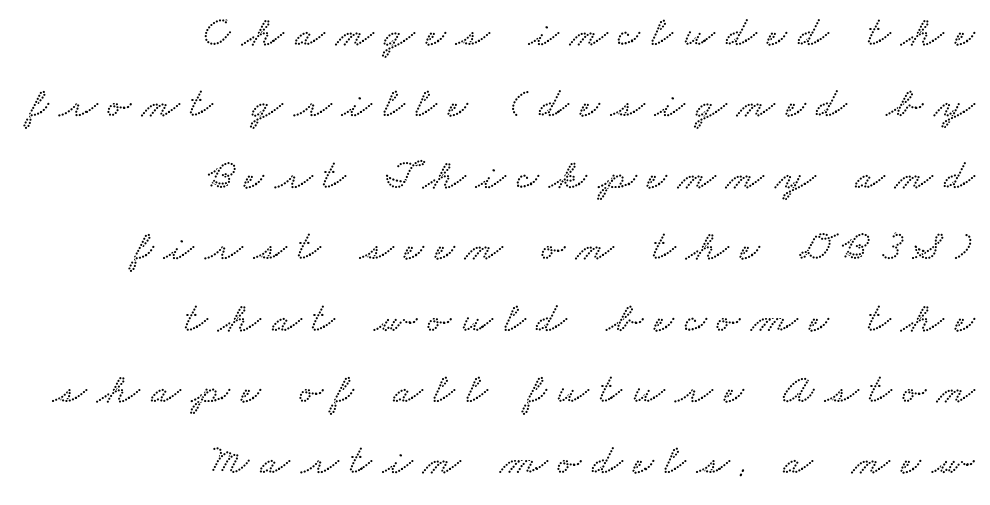
The image shows 43 px wide type; set right-aligned, normal line spacing (1.66x), unusually wide letter spacing (+0.26 em), not underlined; low stroke contrast and a small x-height.
